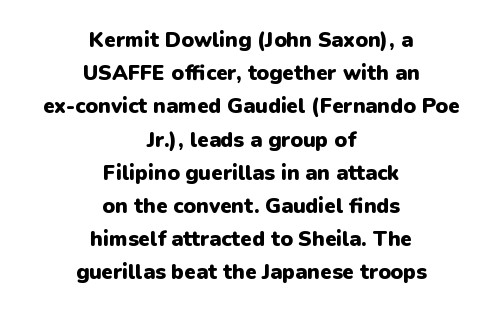
Q: Is the text bold? A: Yes.
Q: Is the text italic (slanted)? A: No, it is upright.
Q: Is the text underlined? A: No.
Q: How is the paragraph aligned? A: Centered.
Q: Is the spacing between letters normal or unusually wide? A: Normal.
Q: Is the spacing between lines tight, normal or loose? A: Normal.
